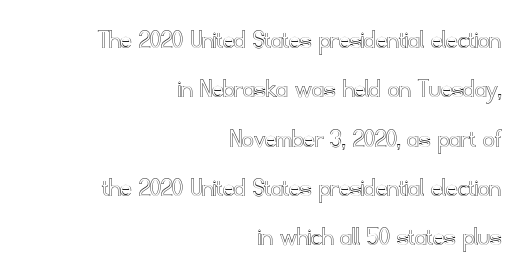
The image shows 28 px text type, upright; set right-aligned, line spacing 1.76x, normal letter spacing, not underlined; a small x-height.
